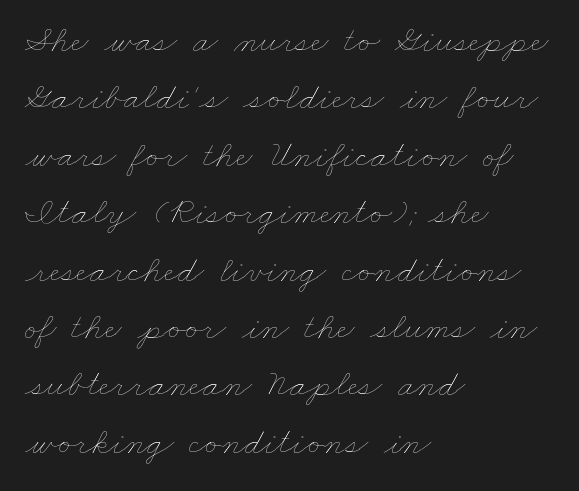
Q: Is the text bold? A: No.
Q: Is the text underlined? A: No.
Q: How is the paragraph aligned? A: Left-aligned.
Q: Is the spacing between letters normal or unusually wide? A: Normal.
Q: Is the spacing between lines tight, normal or loose? A: Normal.
Q: Width (condensed, normal, or wide)? A: Wide.
Q: Stroke contrast? A: Low.
Q: x-height? A: Small.
Q: Monospaced? A: No.
